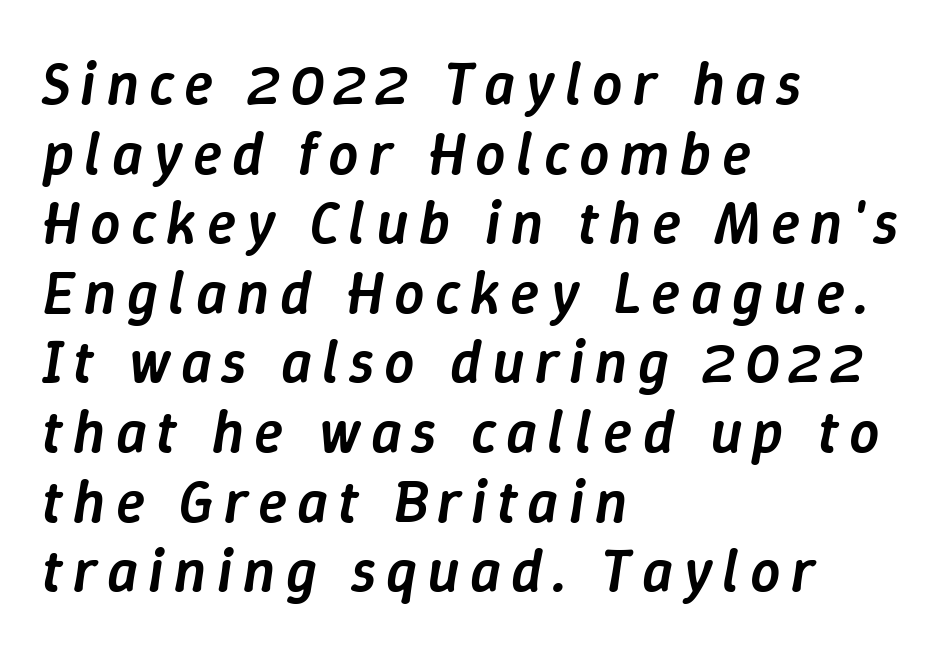
The image shows 60 px semibold type, italic (leaning right); set left-aligned, line spacing 1.16x, not underlined; low stroke contrast and a medium x-height.
